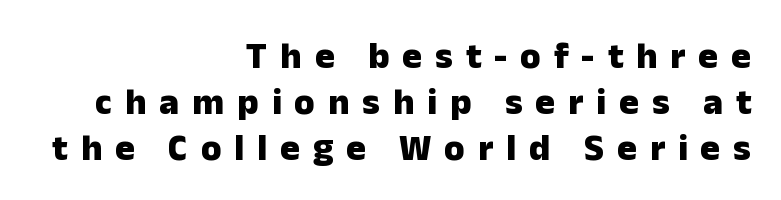
Q: Is the text bold? A: Yes.
Q: Is the text italic (slanted)? A: No, it is upright.
Q: Is the typeface a serif or a sans-serif typeface? A: Sans-serif.
Q: Is the text underlined? A: No.
Q: How is the paragraph aligned? A: Right-aligned.
Q: Is the spacing between letters normal or unusually wide? A: Unusually wide.
Q: Width (condensed, normal, or wide)? A: Normal.
Q: Stroke contrast? A: Low.
Q: x-height? A: Medium.
Q: Monospaced? A: No.
